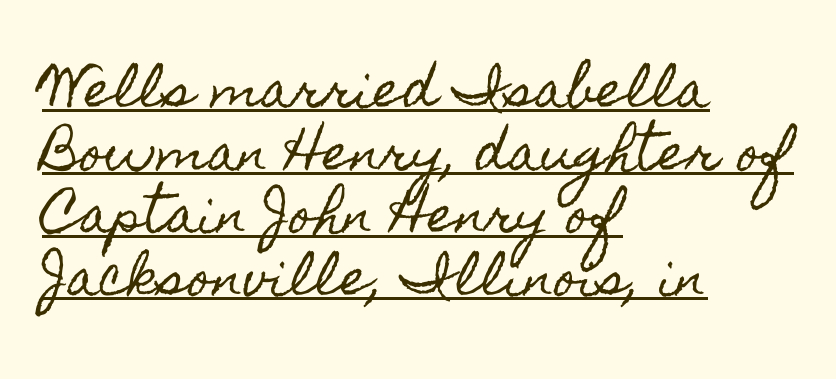
The image shows 49 px condensed type; set left-aligned, normal line spacing (1.28x), normal letter spacing, underlined; a small x-height.
